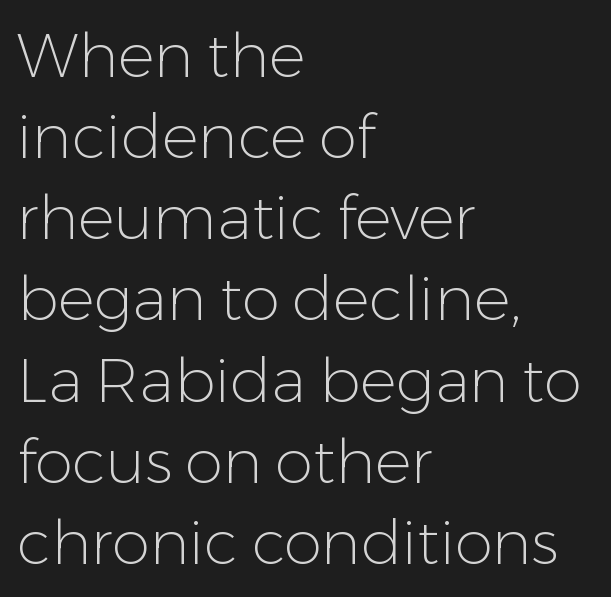
Q: Is the text bold? A: No.
Q: Is the text italic (slanted)? A: No, it is upright.
Q: Is the typeface a serif or a sans-serif typeface? A: Sans-serif.
Q: Is the text underlined? A: No.
Q: How is the paragraph aligned? A: Left-aligned.
Q: Is the spacing between letters normal or unusually wide? A: Normal.
Q: Is the spacing between lines tight, normal or loose? A: Normal.
Q: Width (condensed, normal, or wide)? A: Normal.
Q: Stroke contrast? A: Low.
Q: x-height? A: Medium.
Q: Monospaced? A: No.
